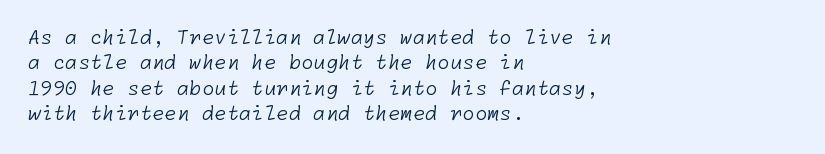
Q: Is the text bold? A: No.
Q: Is the text underlined? A: No.
Q: How is the paragraph aligned? A: Left-aligned.
Q: Is the spacing between letters normal or unusually wide? A: Normal.
Q: Is the spacing between lines tight, normal or loose? A: Normal.
